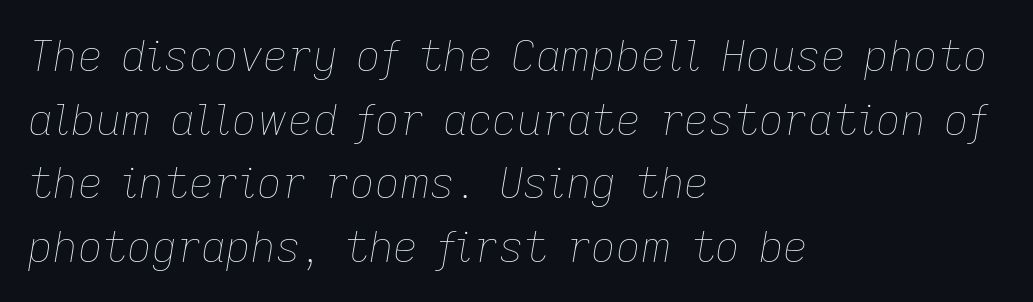
Q: Is the text bold? A: No.
Q: Is the text italic (slanted)? A: Yes, it leans right by about 9 degrees.
Q: Is the text underlined? A: No.
Q: How is the paragraph aligned? A: Left-aligned.
Q: Is the spacing between letters normal or unusually wide? A: Normal.
Q: Is the spacing between lines tight, normal or loose? A: Normal.
Q: Width (condensed, normal, or wide)? A: Normal.
Q: Stroke contrast? A: Low.
Q: x-height? A: Medium.
Q: Monospaced? A: No.
